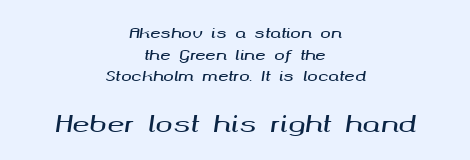
Neither beginnings nor endings align; midpoints do. Designer's note — italics engaged. Here the second block reads like a headline and the first like body copy. Honestly, the row spacing looks completely unremarkable. Descender tails drop into unmarked territory. This sample uses plain, unmodified letter spacing.
